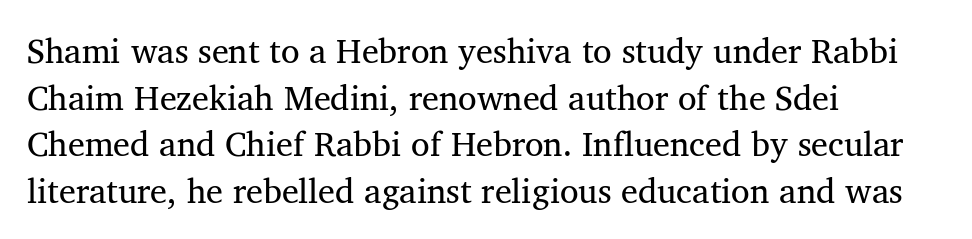
Is this a fixed-width face? No — the glyphs have proportional, varying widths. Stems and bowls with no extra thickness — not bold. Nobody drew a line under any word here. Does the copy run flush right? No — it runs flush left. Students, note that the glyphs here touch the page at normal intervals.
